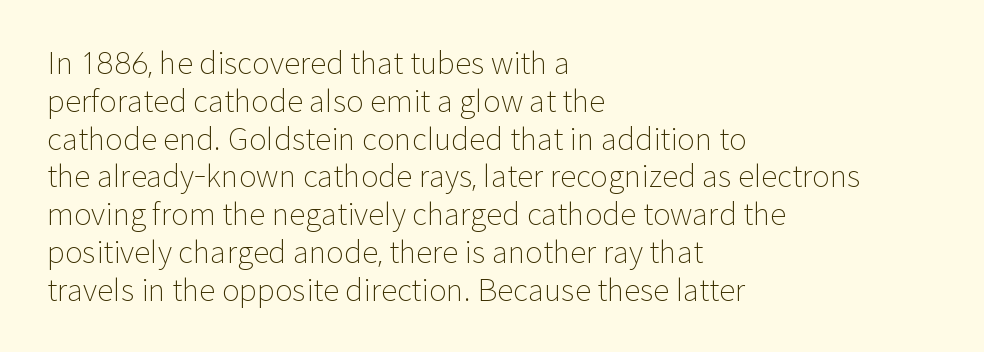
Q: Is the text bold? A: No.
Q: Is the text italic (slanted)? A: No, it is upright.
Q: Is the typeface a serif or a sans-serif typeface? A: Sans-serif.
Q: Is the text underlined? A: No.
Q: How is the paragraph aligned? A: Left-aligned.
Q: Is the spacing between letters normal or unusually wide? A: Normal.
Q: Is the spacing between lines tight, normal or loose? A: Normal.
Q: Width (condensed, normal, or wide)? A: Normal.
Q: Stroke contrast? A: Low.
Q: x-height? A: Medium.
Q: Monospaced? A: No.
